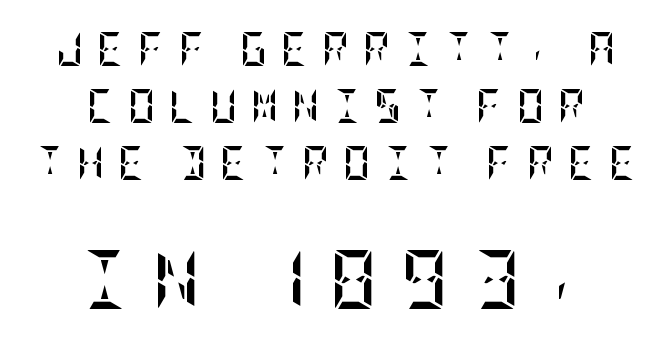
Q: Is the text bold? A: Yes.
Q: Is the text italic (slanted)? A: No, it is upright.
Q: Is the text underlined? A: No.
Q: How is the paragraph aligned? A: Centered.
Q: Is the spacing between letters normal or unusually wide? A: Unusually wide.
Q: Is the spacing between lines tight, normal or loose? A: Normal.
Q: Which block of text is set in a larger size, the first (top) or the second (bottom)? A: The second (bottom) one.
Q: Width (condensed, normal, or wide)? A: Condensed.
Q: Stroke contrast? A: Low.
Q: x-height? A: Large.
